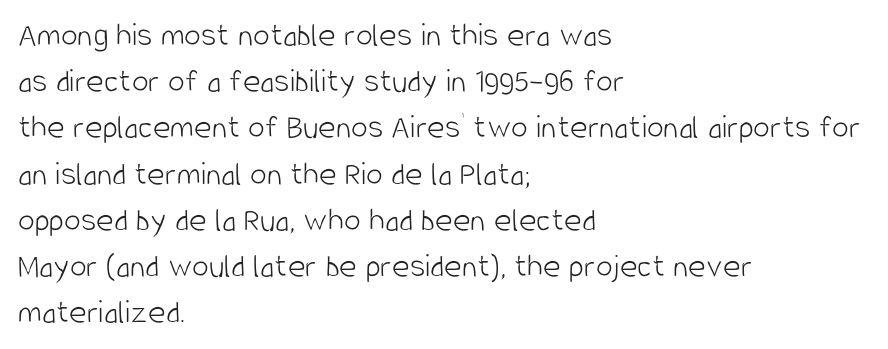
The image shows 34 px light, condensed sans-serif type, upright; set left-aligned, normal line spacing (1.36x), normal letter spacing, not underlined; low stroke contrast and a large x-height.
